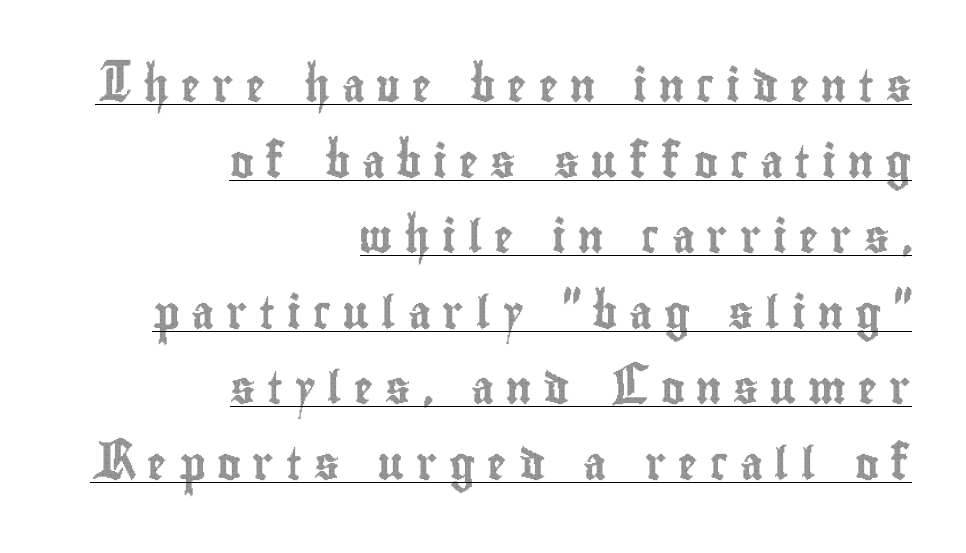
Unlike italic type, these characters show no tilt at all. Each line ends at the same right margin while the left side varies. The tracking jumps out immediately: characters are airy and widely separated. Compared with undecorated copy, this sample adds a rule below the words. Notice the wide empty band between every row — that's loose leading.
